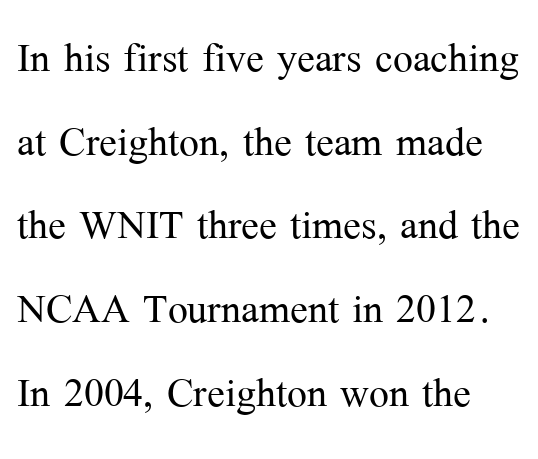
The type is set solid horizontally, with unmodified tracking. Proportional: the letters do not fall into vertical columns. The glyphs in this specimen are seriffed. Notice how the stems are strictly vertical — no italics here. The words here are not underlined.
